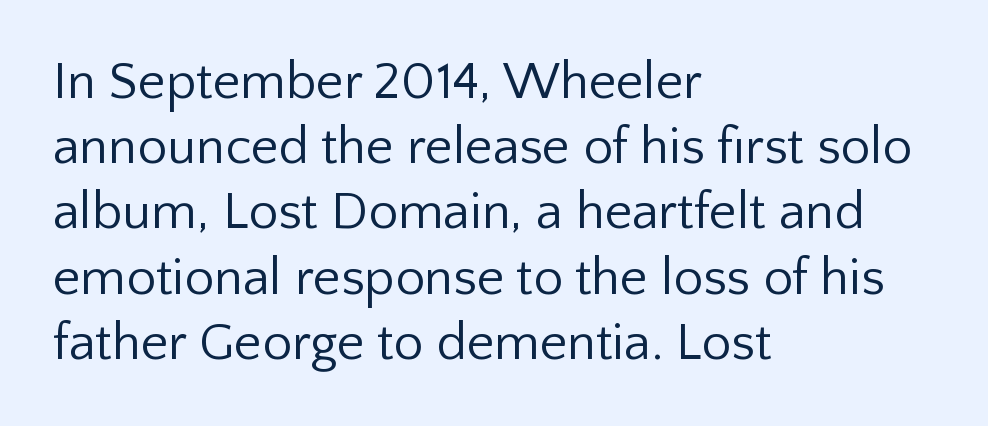
{"serif": "no", "italic": "no", "bold": "no", "weight": "regular", "width": "normal", "stroke_contrast": "low", "x_height": "medium", "monospaced": "no", "underline": "no", "align": "left", "line_spacing_ratio": 1.23, "letter_spacing": "normal", "letter_spacing_em": 0.0, "glyph_px": 53}
